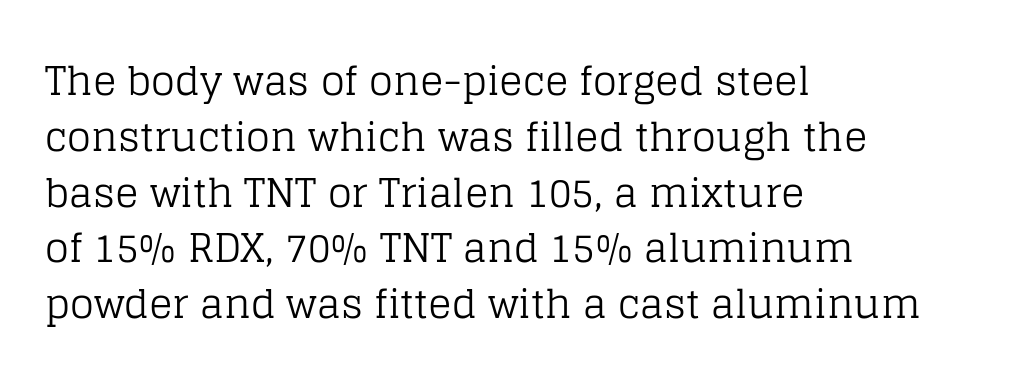
{"serif": "yes", "italic": "no", "bold": "no", "weight": "regular", "width": "normal", "stroke_contrast": "low", "x_height": "large", "monospaced": "no", "underline": "no", "align": "left", "line_spacing": "normal", "line_spacing_ratio": 1.43, "letter_spacing": "normal", "letter_spacing_em": 0.0, "glyph_px": 39}
